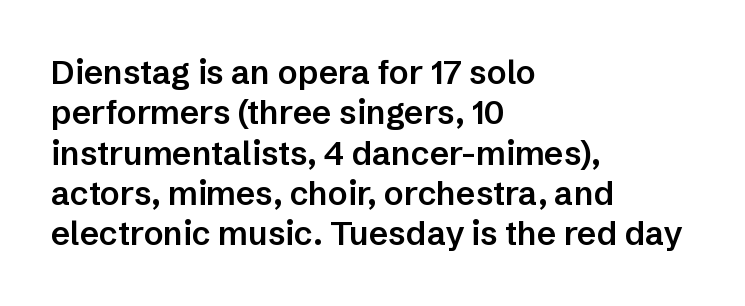
{"serif": "no", "italic": "no", "bold": "semi", "weight": "semibold", "width": "normal", "stroke_contrast": "low", "x_height": "medium", "monospaced": "no", "underline": "no", "align": "left", "line_spacing_ratio": 1.22, "letter_spacing": "normal", "letter_spacing_em": 0.0, "glyph_px": 33}
